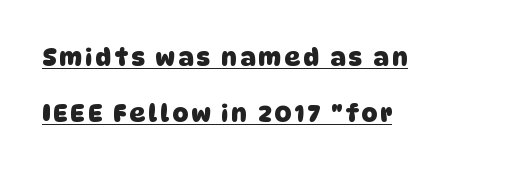
The image shows 24 px bold type; set left-aligned, loose line spacing (2.34x), underlined.
